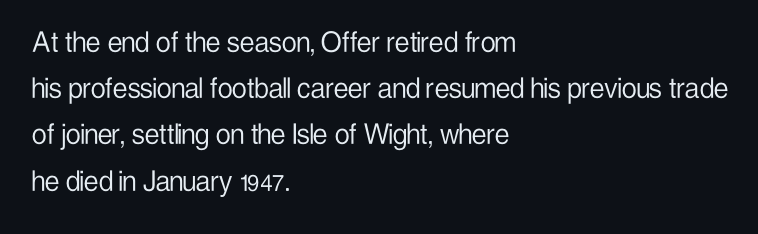
Q: Is the text bold? A: No.
Q: Is the text italic (slanted)? A: No, it is upright.
Q: Is the typeface a serif or a sans-serif typeface? A: Sans-serif.
Q: Is the text underlined? A: No.
Q: How is the paragraph aligned? A: Left-aligned.
Q: Is the spacing between letters normal or unusually wide? A: Normal.
Q: Is the spacing between lines tight, normal or loose? A: Normal.
Q: Width (condensed, normal, or wide)? A: Condensed.
Q: Stroke contrast? A: Low.
Q: x-height? A: Medium.
Q: Monospaced? A: No.
